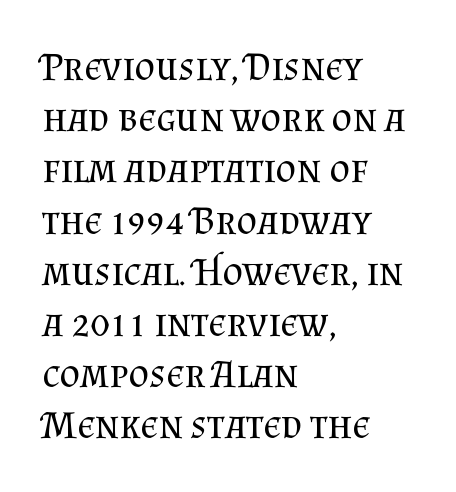
The image shows 40 px regular-weight serif type, upright; set left-aligned, normal line spacing (1.28x), normal letter spacing, not underlined; medium stroke contrast and a small x-height.
